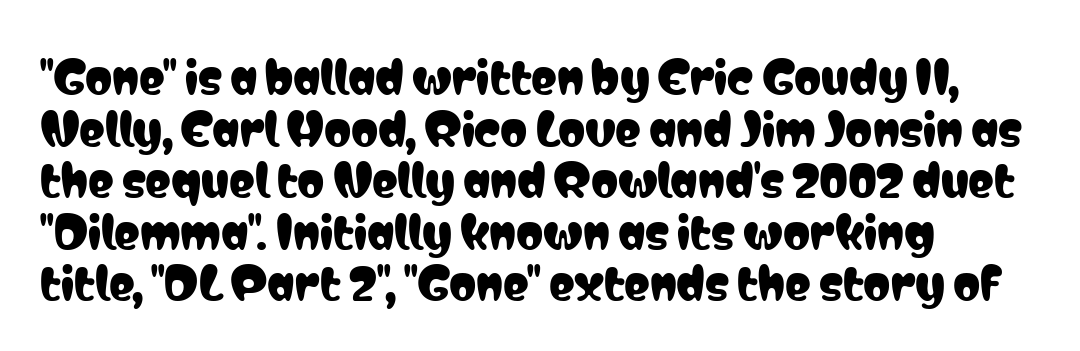
{"serif": "no", "italic": "no", "width": "condensed", "stroke_contrast": "low", "x_height": "medium", "monospaced": "no", "underline": "no", "align": "left", "line_spacing_ratio": 1.2, "letter_spacing": "normal", "letter_spacing_em": 0.0, "glyph_px": 43}
